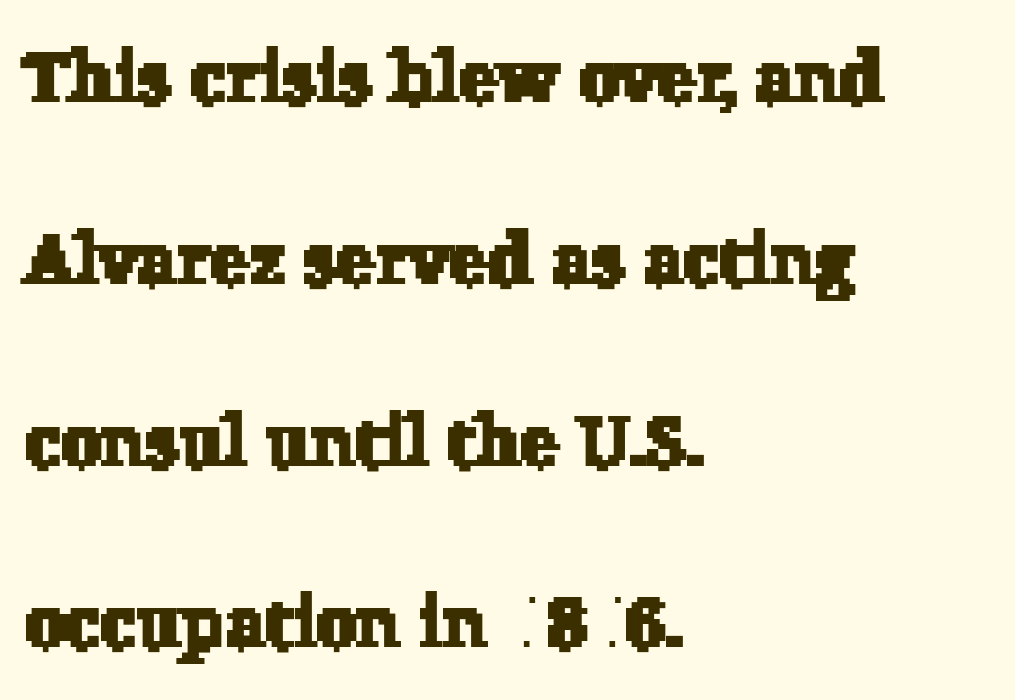
This sample has the flowing, uneven cadence of proportional lettering. Horizontal bands of white between lines are thick stripes. Glyph-to-glyph distance matches everyday printed text. Does the type have serifs? Yes, each stem ends in a small foot.
